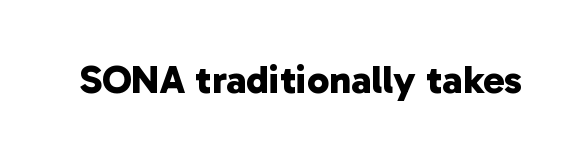
{"serif": "no", "bold": "yes", "weight": "bold", "width": "normal", "stroke_contrast": "low", "x_height": "medium", "monospaced": "no", "underline": "no", "letter_spacing": "normal", "letter_spacing_em": 0.0, "glyph_px": 40}
